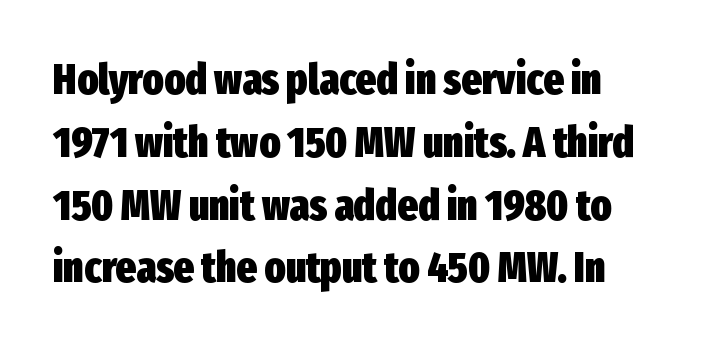
Here the designer chose a conventional face with non-uniform glyph widths. The specimen reads as upright at a glance. Weight check: bold — yes, fully. The leading is moderate, giving the passage an even texture. Check where the strokes stop: nothing finishes them off — pure sans.
